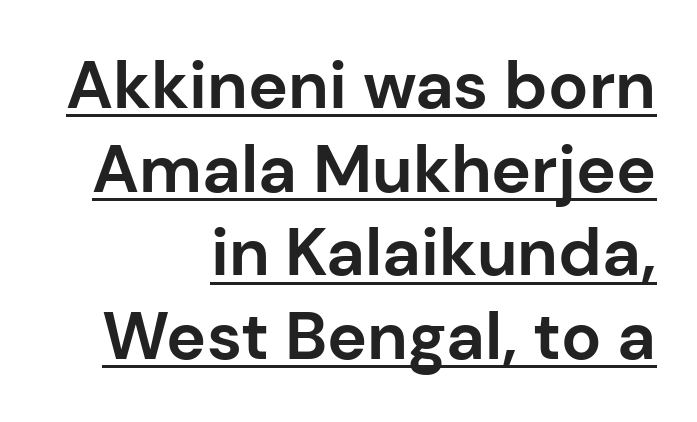
Q: Is the text bold? A: Yes.
Q: Is the text italic (slanted)? A: No, it is upright.
Q: Is the typeface a serif or a sans-serif typeface? A: Sans-serif.
Q: Is the text underlined? A: Yes.
Q: How is the paragraph aligned? A: Right-aligned.
Q: Is the spacing between letters normal or unusually wide? A: Normal.
Q: Is the spacing between lines tight, normal or loose? A: Normal.
Q: Width (condensed, normal, or wide)? A: Normal.
Q: Stroke contrast? A: Low.
Q: x-height? A: Medium.
Q: Monospaced? A: No.
